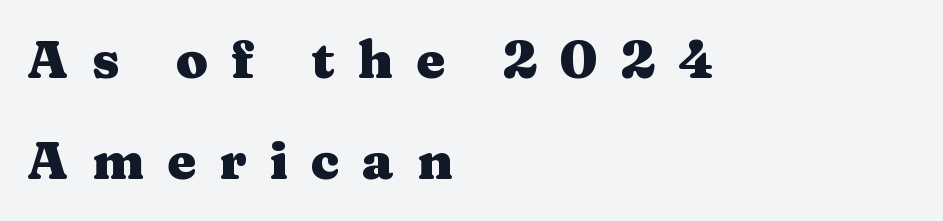
{"serif": "yes", "italic": "no", "bold": "yes", "weight": "heavy", "width": "wide", "stroke_contrast": "medium", "x_height": "medium", "monospaced": "no", "underline": "no", "align": "left", "line_spacing": "loose", "line_spacing_ratio": 1.95, "letter_spacing": "wide", "letter_spacing_em": 0.44, "glyph_px": 52}
